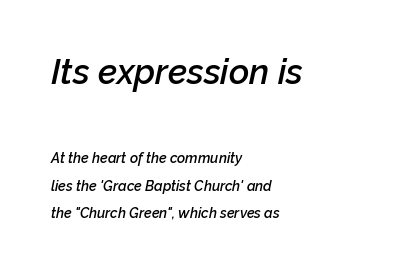
{"italic": "yes", "lean": "right", "slant_degrees": 12, "bold": "semi", "weight": "semibold", "width": "normal", "stroke_contrast": "low", "x_height": "medium", "monospaced": "no", "underline": "no", "align": "left", "line_spacing": "loose", "line_spacing_ratio": 1.99, "letter_spacing": "normal", "letter_spacing_em": 0.0, "larger_block": "first", "size_ratio": 2.5, "glyph_px": 35}
